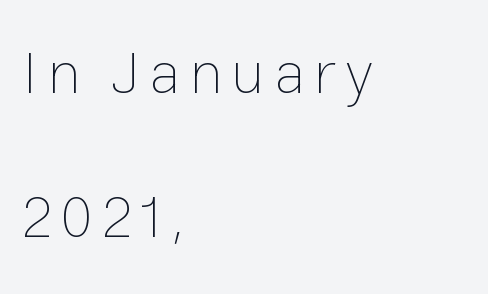
The letters stand straight up with perfectly vertical stems. What's the leading like? Stretched, with rows far apart. Quick note: underline off. The passage shown is not bold in any degree.
